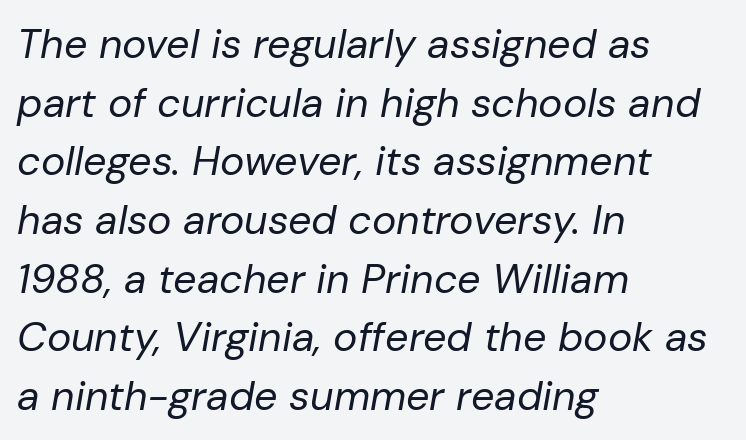
Q: Is the text bold? A: No.
Q: Is the text italic (slanted)? A: Yes, it leans right by about 10 degrees.
Q: Is the text underlined? A: No.
Q: How is the paragraph aligned? A: Left-aligned.
Q: Is the spacing between letters normal or unusually wide? A: Normal.
Q: Is the spacing between lines tight, normal or loose? A: Normal.
Q: Width (condensed, normal, or wide)? A: Normal.
Q: Stroke contrast? A: Low.
Q: x-height? A: Medium.
Q: Monospaced? A: No.
